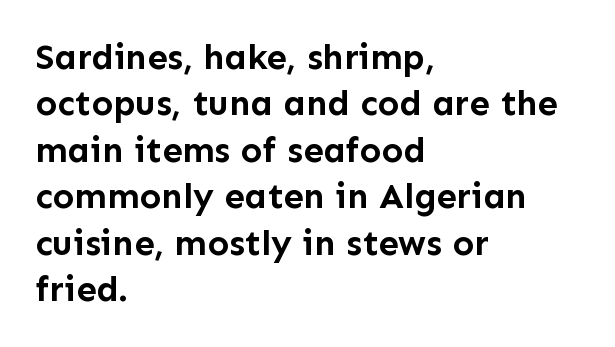
Q: Is the text bold? A: Yes.
Q: Is the text italic (slanted)? A: No, it is upright.
Q: Is the typeface a serif or a sans-serif typeface? A: Sans-serif.
Q: Is the text underlined? A: No.
Q: How is the paragraph aligned? A: Left-aligned.
Q: Is the spacing between letters normal or unusually wide? A: Normal.
Q: Is the spacing between lines tight, normal or loose? A: Normal.
Q: Width (condensed, normal, or wide)? A: Normal.
Q: Stroke contrast? A: Low.
Q: x-height? A: Medium.
Q: Monospaced? A: No.
